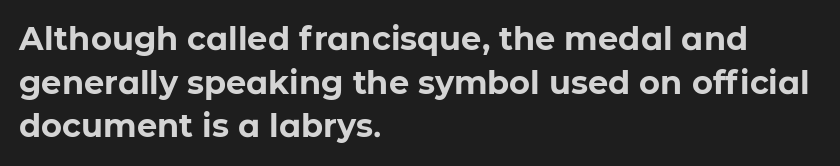
Look at the stroke-to-counter ratio: heavy, a bold. If you drew a line through each stem, it would be perfectly vertical. The space between consecutive lines is moderate. Honestly, the letter spacing is just normal — you wouldn't notice it.
